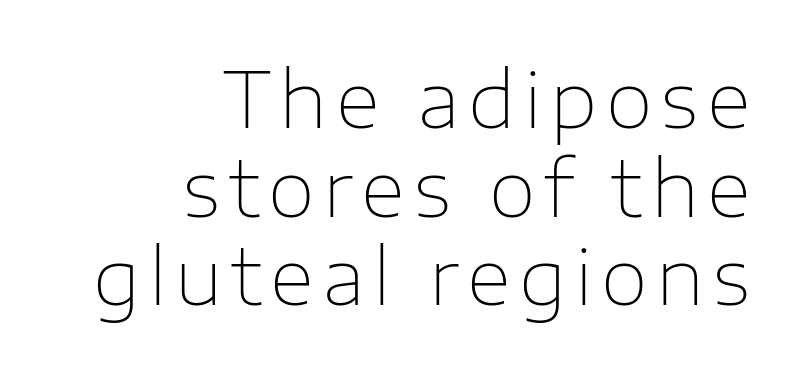
{"serif": "no", "italic": "no", "bold": "no", "weight": "thin", "width": "normal", "stroke_contrast": "low", "x_height": "medium", "monospaced": "no", "underline": "no", "align": "right", "line_spacing": "tight", "line_spacing_ratio": 1.15, "glyph_px": 77}
